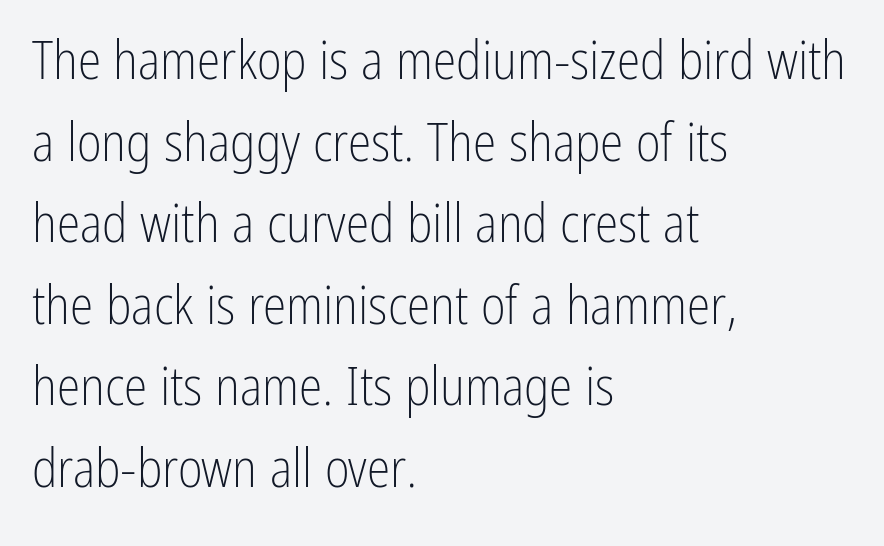
The image shows 53 px light, condensed sans-serif type, upright; set left-aligned, normal line spacing (1.54x), normal letter spacing, not underlined; low stroke contrast and a medium x-height.
